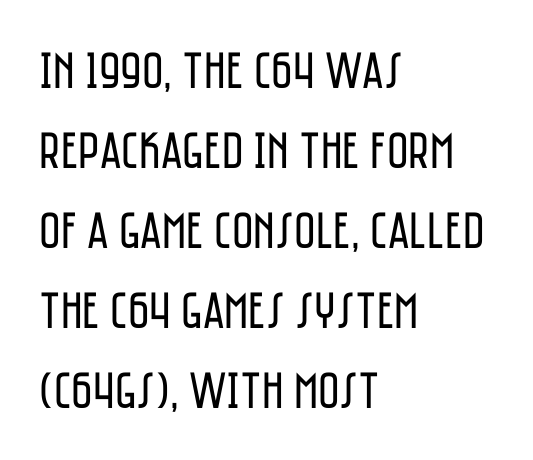
The image shows 52 px regular-weight, condensed sans-serif type, upright; set left-aligned, normal line spacing (1.54x), normal letter spacing, not underlined; low stroke contrast and a large x-height.
